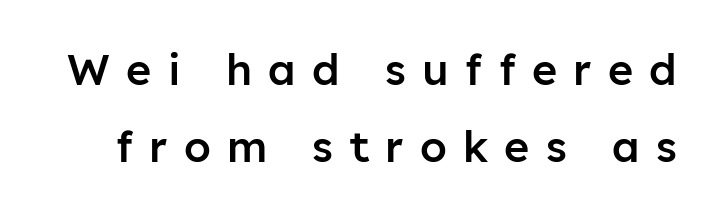
{"serif": "no", "italic": "no", "bold": "semi", "weight": "semibold", "width": "normal", "stroke_contrast": "low", "x_height": "medium", "monospaced": "no", "underline": "no", "line_spacing_ratio": 1.78, "letter_spacing": "wide", "letter_spacing_em": 0.38, "glyph_px": 43}
